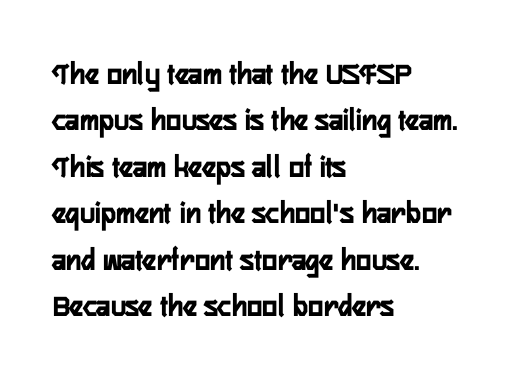
Q: Is the text italic (slanted)? A: No, it is upright.
Q: Is the typeface a serif or a sans-serif typeface? A: Sans-serif.
Q: Is the text underlined? A: No.
Q: How is the paragraph aligned? A: Left-aligned.
Q: Is the spacing between letters normal or unusually wide? A: Normal.
Q: Is the spacing between lines tight, normal or loose? A: Normal.
Q: Width (condensed, normal, or wide)? A: Condensed.
Q: Stroke contrast? A: Low.
Q: x-height? A: Medium.
Q: Monospaced? A: No.
